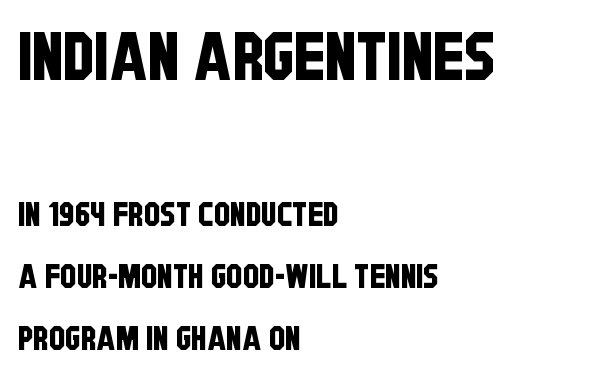
{"serif": "no", "width": "condensed", "stroke_contrast": "low", "x_height": "large", "monospaced": "no", "underline": "no", "align": "left", "line_spacing_ratio": 1.88, "letter_spacing": "normal", "letter_spacing_em": 0.0, "larger_block": "first", "size_ratio": 2.0, "glyph_px": 66}
